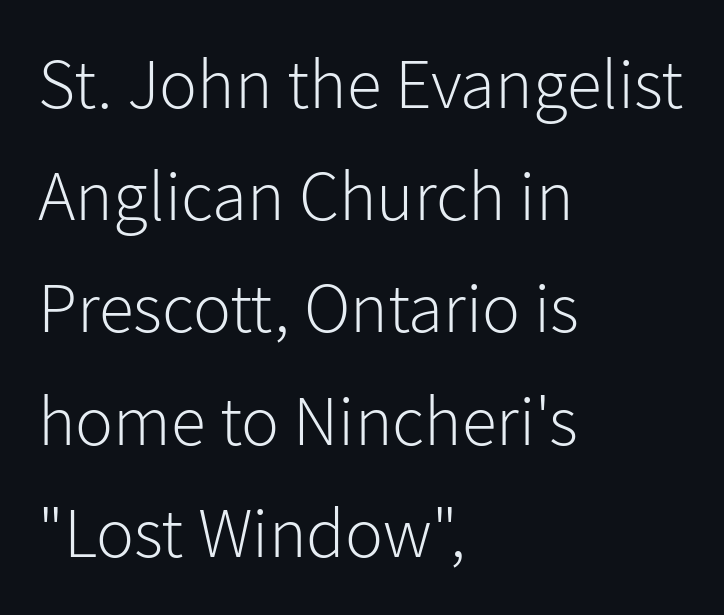
Q: Is the text bold? A: No.
Q: Is the text italic (slanted)? A: No, it is upright.
Q: Is the typeface a serif or a sans-serif typeface? A: Sans-serif.
Q: Is the text underlined? A: No.
Q: How is the paragraph aligned? A: Left-aligned.
Q: Is the spacing between letters normal or unusually wide? A: Normal.
Q: Is the spacing between lines tight, normal or loose? A: Normal.
Q: Width (condensed, normal, or wide)? A: Normal.
Q: Stroke contrast? A: Low.
Q: x-height? A: Medium.
Q: Monospaced? A: No.
